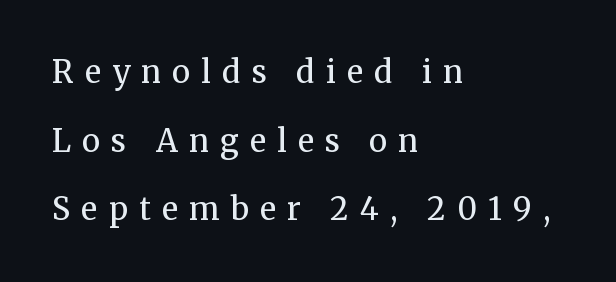
Q: Is the text bold? A: No.
Q: Is the text italic (slanted)? A: No, it is upright.
Q: Is the typeface a serif or a sans-serif typeface? A: Serif.
Q: Is the text underlined? A: No.
Q: How is the paragraph aligned? A: Left-aligned.
Q: Is the spacing between letters normal or unusually wide? A: Unusually wide.
Q: Is the spacing between lines tight, normal or loose? A: Loose.
Q: Width (condensed, normal, or wide)? A: Normal.
Q: Stroke contrast? A: Medium.
Q: x-height? A: Medium.
Q: Monospaced? A: No.
